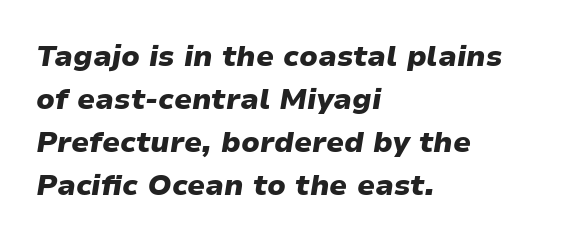
The image shows 29 px heavy type, italic (leaning right); set left-aligned, normal line spacing (1.48x), normal letter spacing, not underlined; low stroke contrast and a medium x-height.
